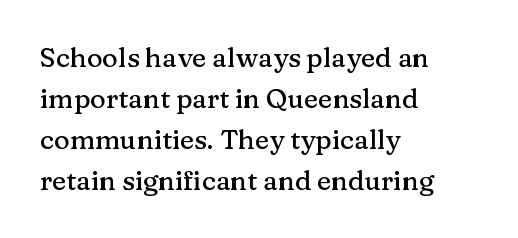
Underlining? Definitely not there. The passage shown stacks its lines at a standard gap. Tall strokes in this sample are plumb rather than angled. Is the block centered? No — it sits flush against the left margin.
